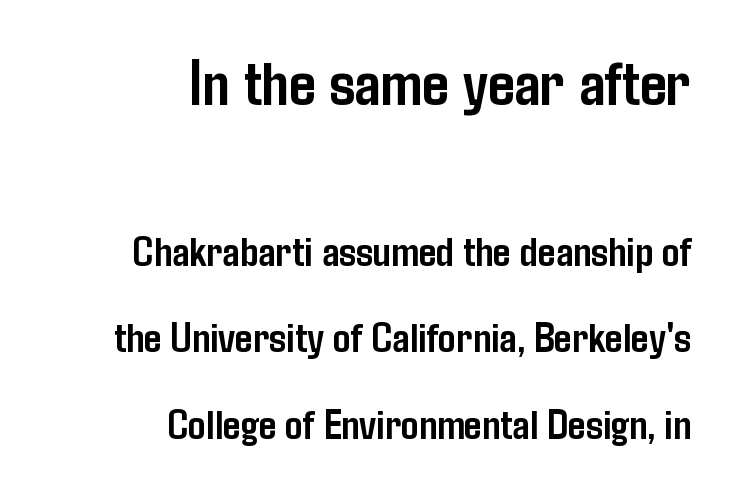
What stands out about the letter spacing? Nothing — it is the standard amount. You could not count columns in this text — the font is proportionally spaced. In terms of leading, this rendering errs on the spacious side. Quick note: underline off. The letters stand upright; this is a roman face.
